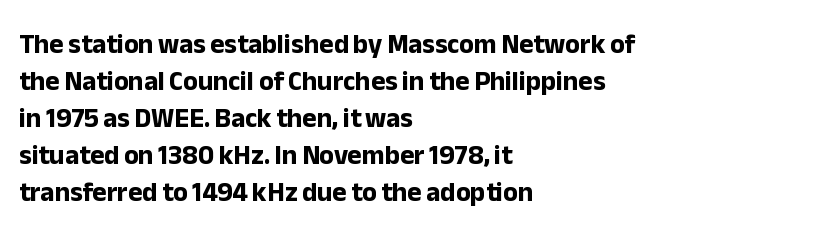
Every character sits straight up, as roman type does. Words appear dense and cohesive because spacing is normal. On the weight axis this lands at bold, roughly 700. In terms of leading, this rendering sits right in the middle.
